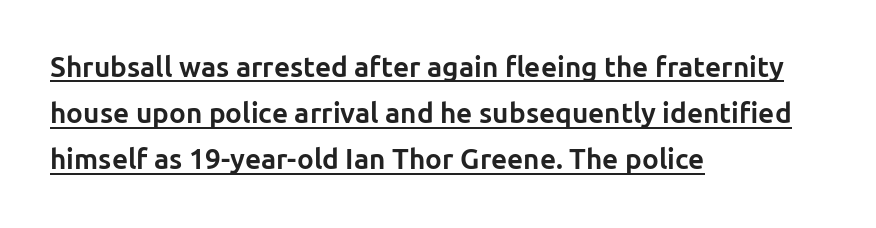
Which margin do the lines hug? The left one — the right edge is uneven. The lettering is marked with a stroke running underneath it. This rendering employs a face without finishing strokes, i.e., a sans-serif. You could call the tracking neutral — neither tight nor loose. Notice how the stems are strictly vertical — no italics here. These lines are rendered in a variable-pitch font.
